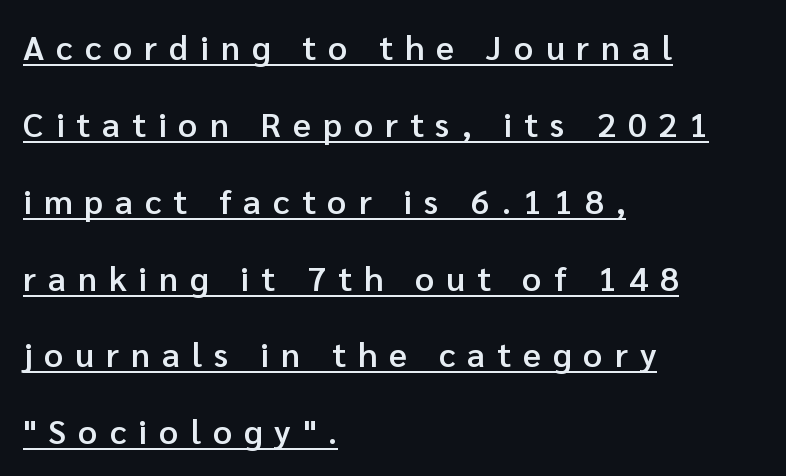
The image shows 34 px semibold sans-serif type, upright; set left-aligned, loose line spacing (2.26x), unusually wide letter spacing (+0.35 em), underlined; low stroke contrast and a medium x-height.
